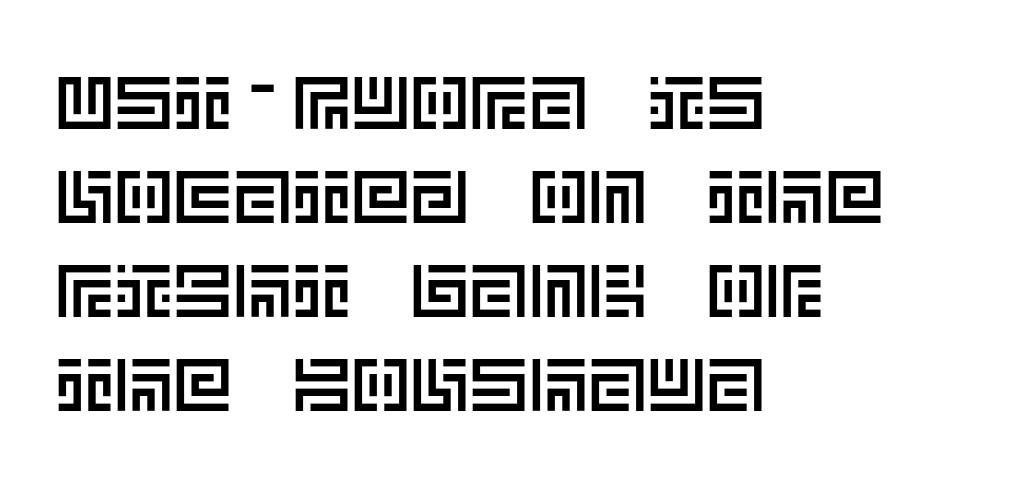
The image shows 74 px text type, upright; set left-aligned, normal line spacing (1.27x), normal letter spacing, not underlined; a large x-height.
